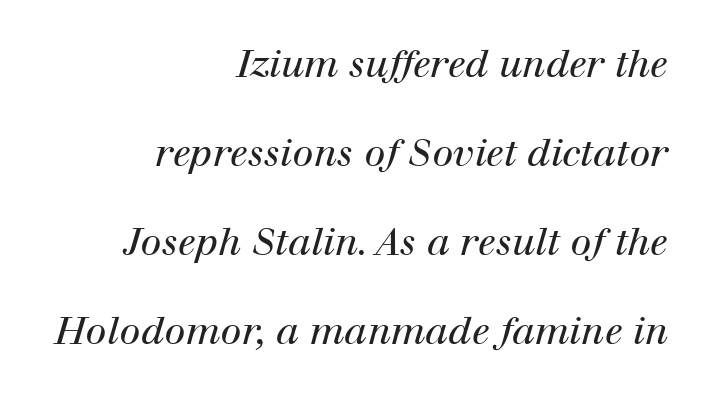
Q: Is the text bold? A: No.
Q: Is the text italic (slanted)? A: Yes, it leans right by about 12 degrees.
Q: Is the typeface a serif or a sans-serif typeface? A: Serif.
Q: Is the text underlined? A: No.
Q: How is the paragraph aligned? A: Right-aligned.
Q: Is the spacing between letters normal or unusually wide? A: Normal.
Q: Is the spacing between lines tight, normal or loose? A: Loose.
Q: Width (condensed, normal, or wide)? A: Normal.
Q: Stroke contrast? A: High.
Q: x-height? A: Medium.
Q: Monospaced? A: No.
